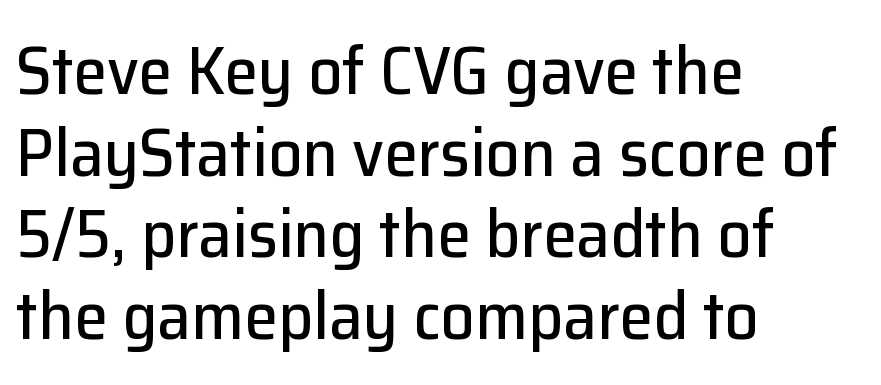
Q: Is the text italic (slanted)? A: No, it is upright.
Q: Is the typeface a serif or a sans-serif typeface? A: Sans-serif.
Q: Is the text underlined? A: No.
Q: How is the paragraph aligned? A: Left-aligned.
Q: Is the spacing between letters normal or unusually wide? A: Normal.
Q: Width (condensed, normal, or wide)? A: Normal.
Q: Stroke contrast? A: Low.
Q: x-height? A: Medium.
Q: Monospaced? A: No.
